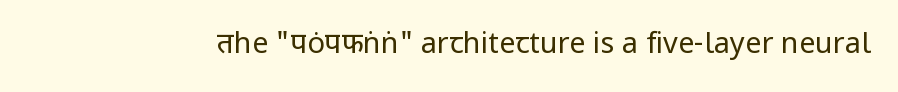
Q: Is the text bold? A: No.
Q: Is the text italic (slanted)? A: No, it is upright.
Q: Is the typeface a serif or a sans-serif typeface? A: Sans-serif.
Q: Is the text underlined? A: No.
Q: Is the spacing between letters normal or unusually wide? A: Normal.
Q: Width (condensed, normal, or wide)? A: Normal.
Q: Stroke contrast? A: Low.
Q: x-height? A: Medium.
Q: Monospaced? A: No.
